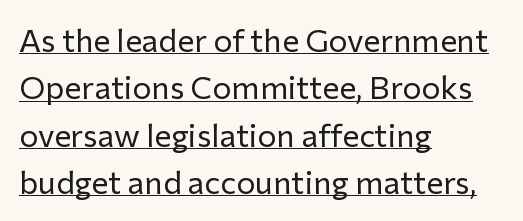
Q: Is the text bold? A: No.
Q: Is the text italic (slanted)? A: No, it is upright.
Q: Is the typeface a serif or a sans-serif typeface? A: Sans-serif.
Q: Is the text underlined? A: Yes.
Q: How is the paragraph aligned? A: Left-aligned.
Q: Is the spacing between letters normal or unusually wide? A: Normal.
Q: Is the spacing between lines tight, normal or loose? A: Normal.
Q: Width (condensed, normal, or wide)? A: Normal.
Q: Stroke contrast? A: Low.
Q: x-height? A: Medium.
Q: Monospaced? A: No.
